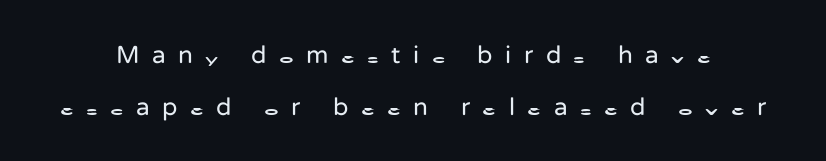
{"italic": "no", "bold": "no", "underline": "no", "line_spacing": "loose", "line_spacing_ratio": 2.1, "letter_spacing": "wide", "letter_spacing_em": 0.5, "glyph_px": 25}
